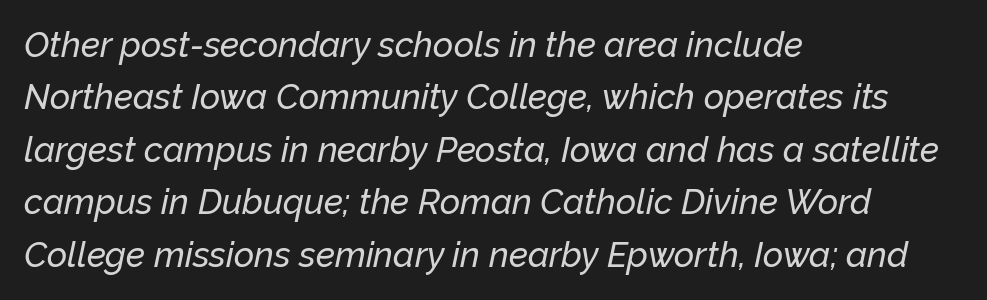
In terms of leading, this rendering sits right in the middle. Tall strokes in this sample are angled rather than plumb. The words here are not underlined. Think of a printed novel: that variable character pitch is what you see here. These lines stack with their left ends in a neat column. Between one letter and the next there's only the usual sliver of space.
